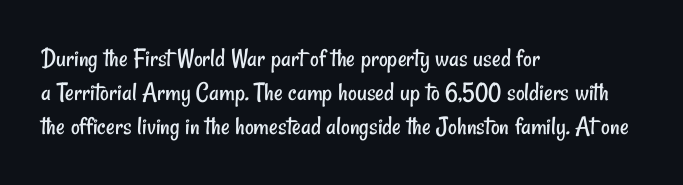
The lines sit at an ordinary, default distance from one another. Nothing heavy about these letters — not bold at all. Underlining? Definitely not there. Left-aligned paragraph, ragged on the right.
